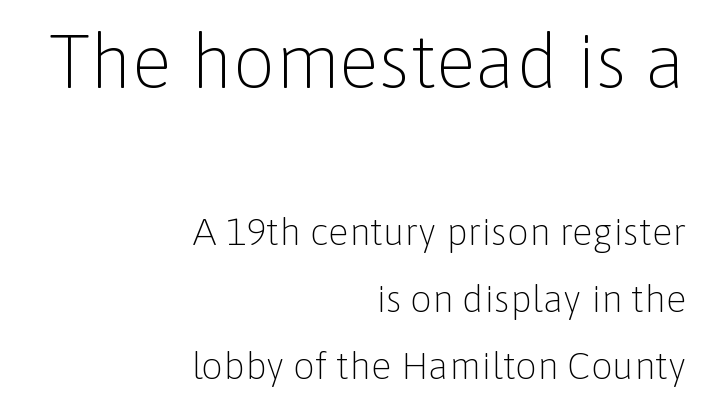
Q: Is the text bold? A: No.
Q: Is the text italic (slanted)? A: No, it is upright.
Q: Is the typeface a serif or a sans-serif typeface? A: Sans-serif.
Q: Is the text underlined? A: No.
Q: How is the paragraph aligned? A: Right-aligned.
Q: Is the spacing between letters normal or unusually wide? A: Normal.
Q: Which block of text is set in a larger size, the first (top) or the second (bottom)? A: The first (top) one.
Q: Width (condensed, normal, or wide)? A: Normal.
Q: Stroke contrast? A: Low.
Q: x-height? A: Medium.
Q: Monospaced? A: No.
